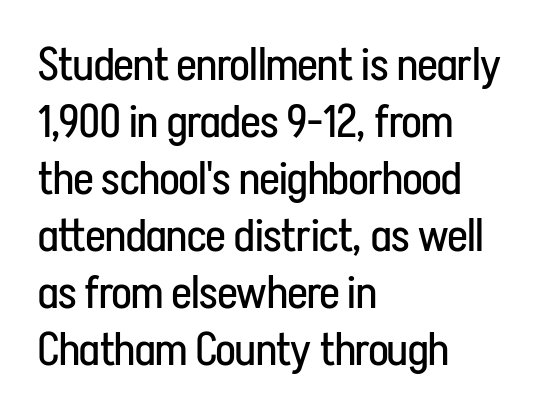
The image shows 46 px regular-weight, condensed sans-serif type, upright; set left-aligned, line spacing 1.24x, normal letter spacing, not underlined; low stroke contrast and a medium x-height.
